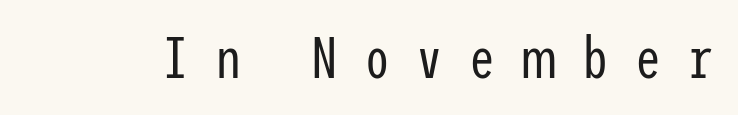
The image shows 59 px regular-weight, condensed sans-serif type, upright; set unusually wide letter spacing (+0.44 em), not underlined; low stroke contrast and a medium x-height.
